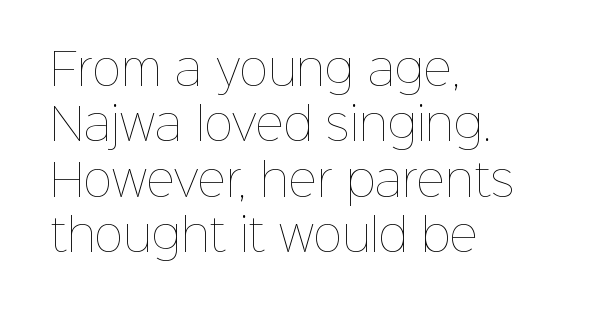
{"italic": "no", "bold": "no", "weight": "thin", "width": "normal", "stroke_contrast": "low", "x_height": "medium", "monospaced": "no", "underline": "no", "align": "left", "line_spacing": "normal", "line_spacing_ratio": 1.26, "letter_spacing": "normal", "letter_spacing_em": 0.0, "glyph_px": 44}
